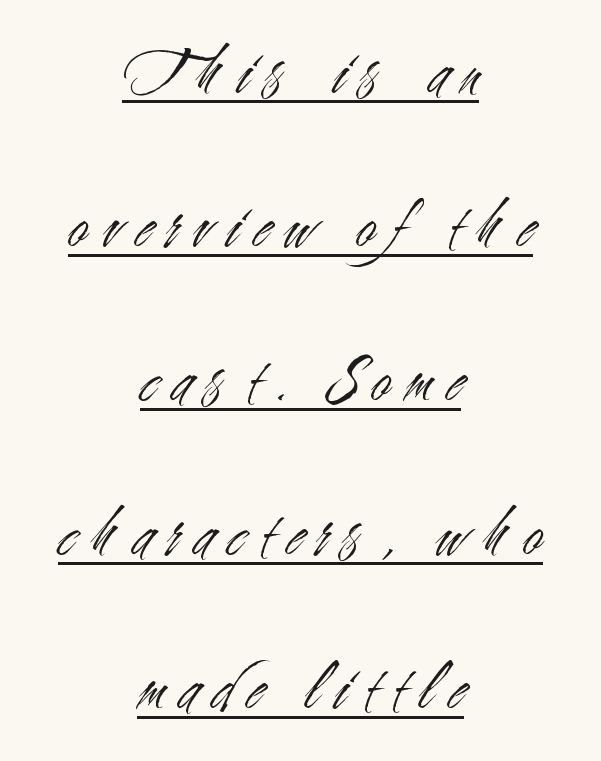
Q: Is the text bold? A: No.
Q: Is the text italic (slanted)? A: Yes.
Q: Is the typeface a serif or a sans-serif typeface? A: Sans-serif.
Q: Is the text underlined? A: Yes.
Q: How is the paragraph aligned? A: Centered.
Q: Is the spacing between letters normal or unusually wide? A: Unusually wide.
Q: Is the spacing between lines tight, normal or loose? A: Loose.
Q: Width (condensed, normal, or wide)? A: Condensed.
Q: Stroke contrast? A: Medium.
Q: x-height? A: Small.
Q: Monospaced? A: No.
